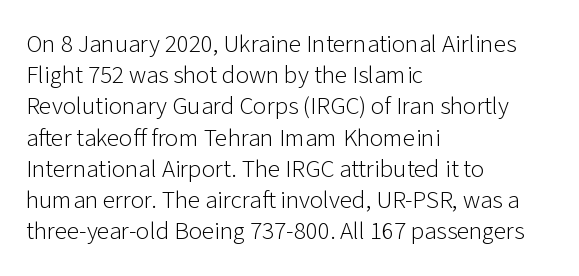
Q: Is the text bold? A: No.
Q: Is the text italic (slanted)? A: No, it is upright.
Q: Is the text underlined? A: No.
Q: How is the paragraph aligned? A: Left-aligned.
Q: Is the spacing between letters normal or unusually wide? A: Normal.
Q: Is the spacing between lines tight, normal or loose? A: Normal.
